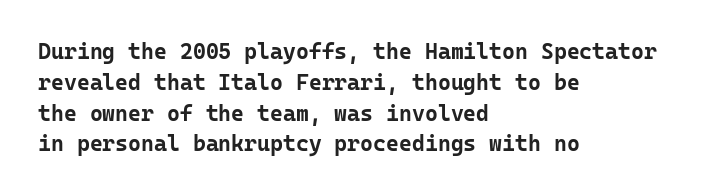
{"italic": "no", "bold": "yes", "underline": "no", "align": "left", "line_spacing": "normal", "line_spacing_ratio": 1.4, "letter_spacing": "normal", "letter_spacing_em": 0.0, "glyph_px": 22}
